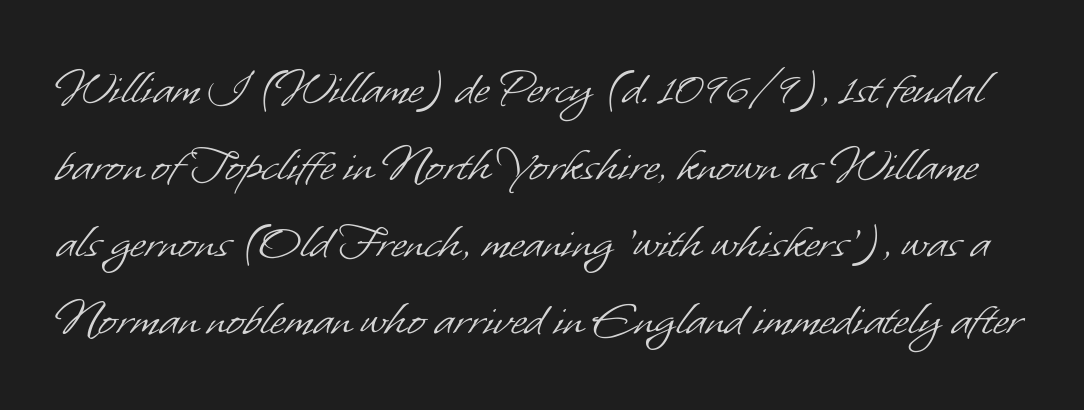
This is sans-serif lettering, the kind often seen on screens and signage. Any mark beneath the type? The region is blank. Is the letter spacing exaggerated? No — it looks like the ordinary default. The strokes carry an ordinary text weight at most. Here the designer chose a conventional face with non-uniform glyph widths. If you measured baseline to baseline, you'd find a middling distance.
